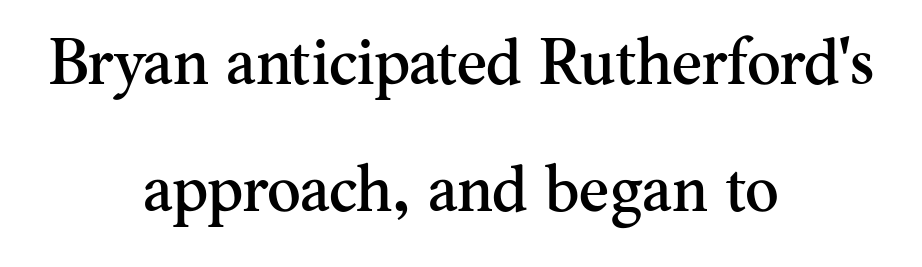
{"serif": "yes", "italic": "no", "width": "normal", "stroke_contrast": "medium", "x_height": "small", "monospaced": "no", "underline": "no", "align": "center", "line_spacing": "loose", "line_spacing_ratio": 1.98, "letter_spacing": "normal", "letter_spacing_em": 0.0, "glyph_px": 64}
